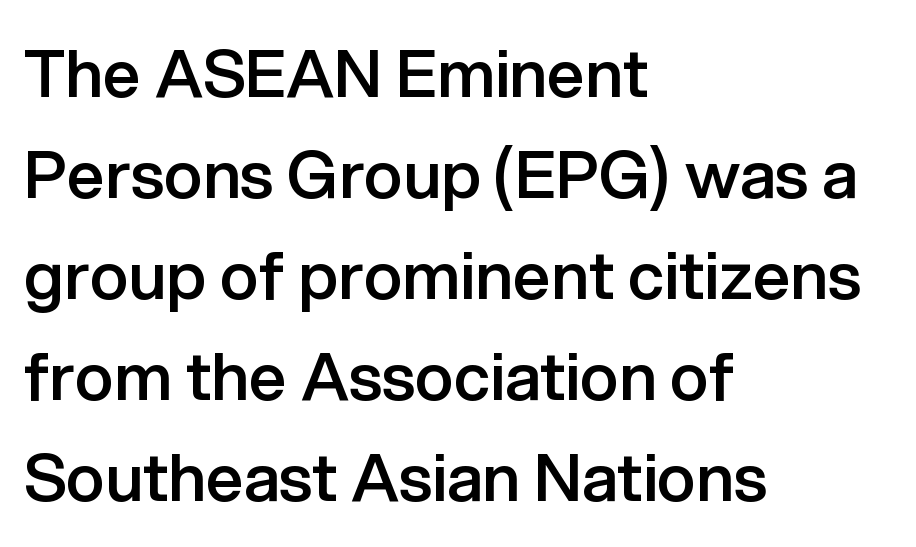
What stands out about the letter spacing? Nothing — it is the standard amount. Each letter keeps its own natural width here, so spacing adapts to shape. What weight is shown? A semibold, between regular and bold. Posture: vertical. How would I describe the line gaps? Plain and ordinary. Line beginnings align vertically; line endings do not.
